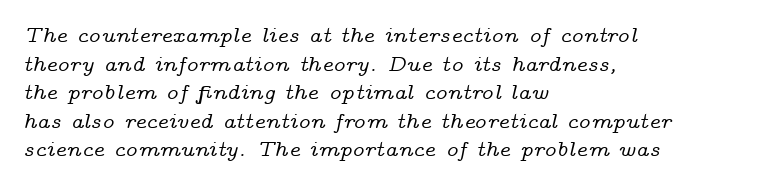
{"italic": "yes", "lean": "right", "slant_degrees": 14, "underline": "no", "align": "left", "line_spacing": "normal", "line_spacing_ratio": 1.3, "letter_spacing": "normal", "letter_spacing_em": 0.0, "glyph_px": 22}
